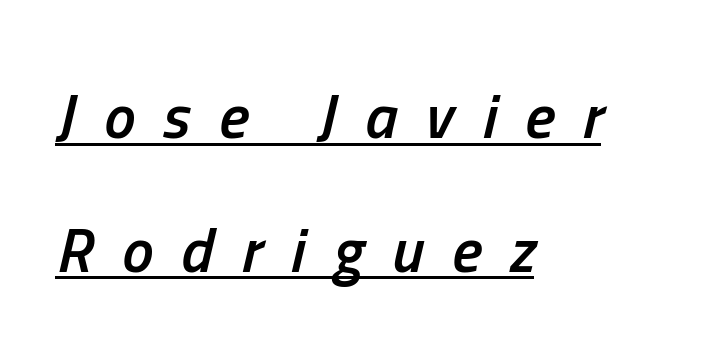
The image shows 63 px semibold, condensed type, italic (leaning right); set left-aligned, loose line spacing (2.12x), unusually wide letter spacing (+0.45 em), underlined; low stroke contrast and a medium x-height.
